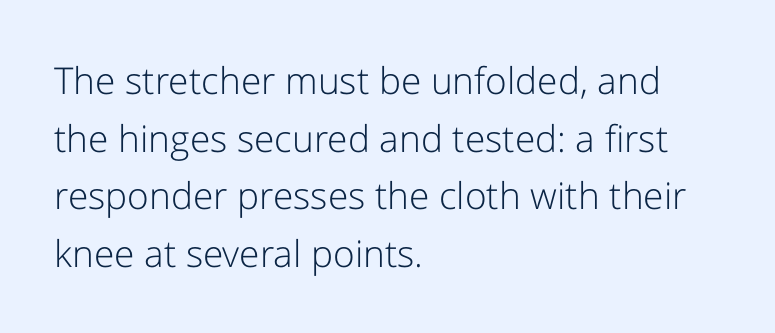
{"serif": "no", "italic": "no", "bold": "no", "weight": "light", "width": "normal", "stroke_contrast": "low", "x_height": "medium", "monospaced": "no", "underline": "no", "align": "left", "line_spacing": "normal", "line_spacing_ratio": 1.56, "letter_spacing": "normal", "letter_spacing_em": 0.0, "glyph_px": 37}
